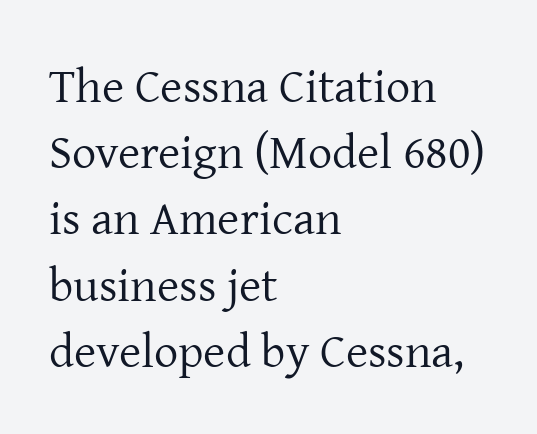
The ragged edge is on the right, which tells us the setting is flush left. Each word holds together tightly as a unit, with standard inter-letter gaps. Look at the bottom of the vertical strokes: they flare into serifs here. The axis of the letterforms is exactly vertical. Interline gaps are of average width in this sample.
